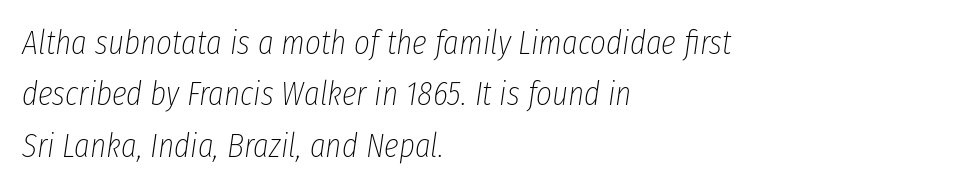
{"italic": "yes", "lean": "right", "slant_degrees": 8, "bold": "no", "weight": "thin", "width": "condensed", "stroke_contrast": "low", "x_height": "medium", "monospaced": "no", "underline": "no", "align": "left", "line_spacing": "normal", "line_spacing_ratio": 1.51, "letter_spacing": "normal", "letter_spacing_em": 0.0, "glyph_px": 34}
